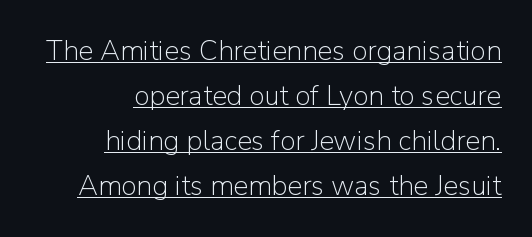
Looks like regular typesetting: each glyph gets only the width it needs. If you drew a ruler down the right edge, every line would touch it. Standard letterfit; no display-style spreading of the glyphs. Students, observe the line beneath the letters — that is underlining.
